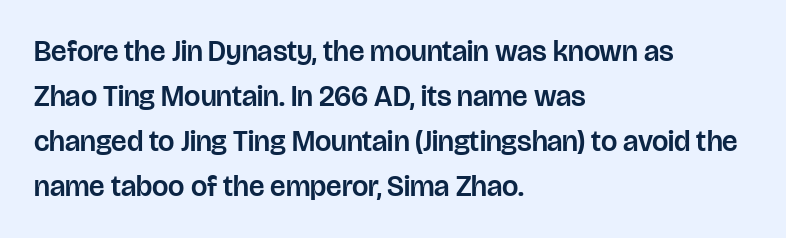
Q: Is the text italic (slanted)? A: No, it is upright.
Q: Is the typeface a serif or a sans-serif typeface? A: Sans-serif.
Q: Is the text underlined? A: No.
Q: How is the paragraph aligned? A: Left-aligned.
Q: Is the spacing between letters normal or unusually wide? A: Normal.
Q: Is the spacing between lines tight, normal or loose? A: Normal.
Q: Width (condensed, normal, or wide)? A: Normal.
Q: Stroke contrast? A: Low.
Q: x-height? A: Large.
Q: Monospaced? A: No.
